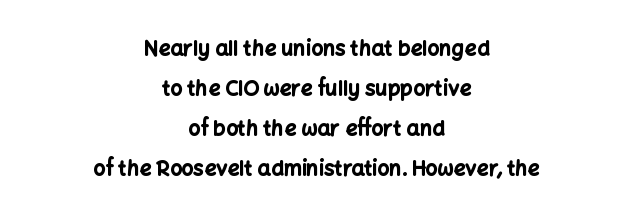
The image shows 21 px bold type, upright; set centered, loose line spacing (1.9x), normal letter spacing, not underlined.
